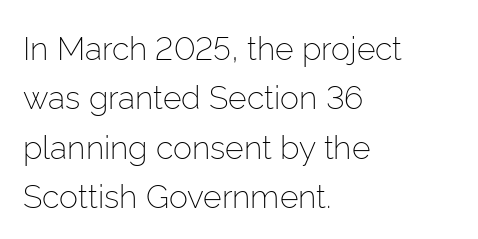
The image shows 32 px light sans-serif type, upright; set left-aligned, normal line spacing (1.54x), normal letter spacing, not underlined; low stroke contrast and a medium x-height.
